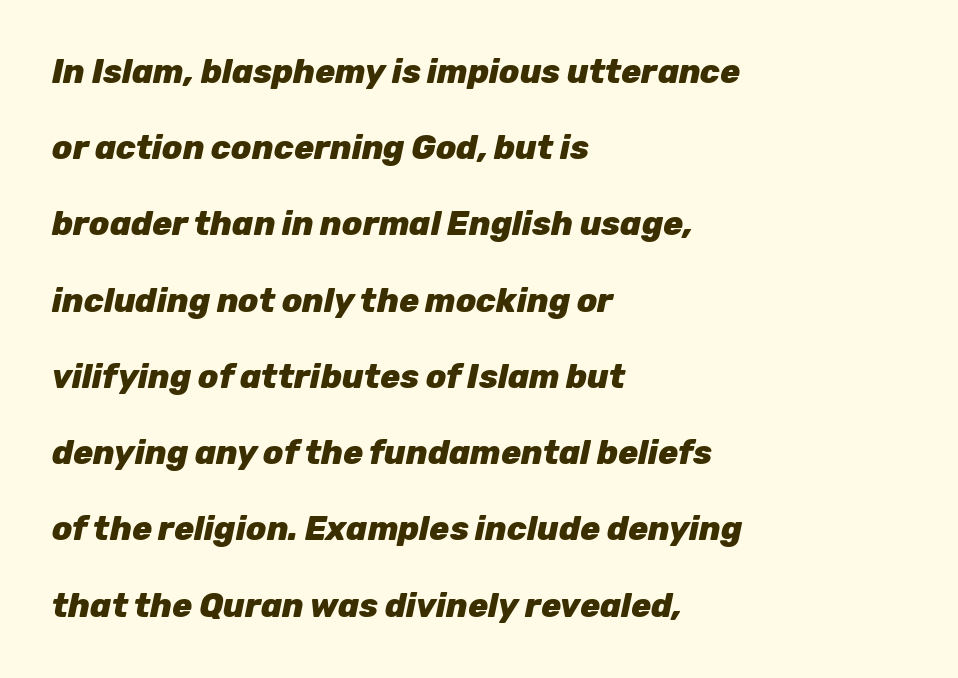
Q: Is the text bold? A: Yes.
Q: Is the text italic (slanted)? A: Yes, it leans right by about 12 degrees.
Q: Is the text underlined? A: No.
Q: How is the paragraph aligned? A: Left-aligned.
Q: Is the spacing between letters normal or unusually wide? A: Normal.
Q: Is the spacing between lines tight, normal or loose? A: Loose.
Q: Width (condensed, normal, or wide)? A: Normal.
Q: Stroke contrast? A: Low.
Q: x-height? A: Medium.
Q: Monospaced? A: No.
